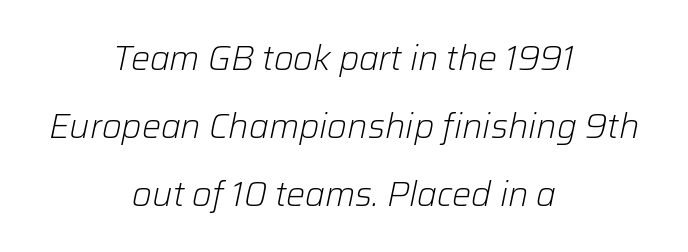
Q: Is the text bold? A: No.
Q: Is the text italic (slanted)? A: Yes, it leans right by about 12 degrees.
Q: Is the text underlined? A: No.
Q: How is the paragraph aligned? A: Centered.
Q: Is the spacing between letters normal or unusually wide? A: Normal.
Q: Is the spacing between lines tight, normal or loose? A: Loose.
Q: Width (condensed, normal, or wide)? A: Normal.
Q: Stroke contrast? A: Low.
Q: x-height? A: Medium.
Q: Monospaced? A: No.
